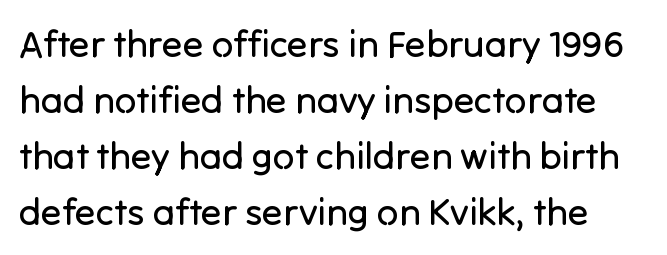
The image shows 38 px regular-weight sans-serif type, upright; set normal line spacing (1.47x), normal letter spacing, not underlined; low stroke contrast and a medium x-height.
